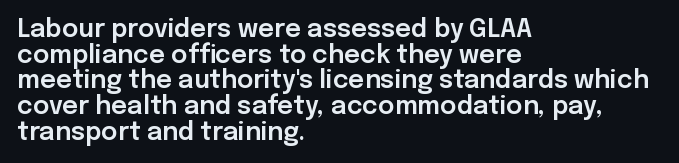
Q: Is the text italic (slanted)? A: No, it is upright.
Q: Is the text underlined? A: No.
Q: How is the paragraph aligned? A: Left-aligned.
Q: Is the spacing between letters normal or unusually wide? A: Normal.
Q: Is the spacing between lines tight, normal or loose? A: Tight.
